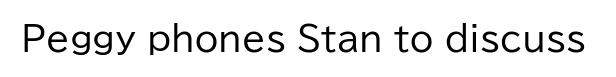
The rendering keeps characters at their native spacing. Serif or sans? Sans — the stroke terminals are bare. Heaviness? Minimal to ordinary, like unemphasized prose. This sample uses an upright cut, with every glyph sitting square on the baseline. Proportional: the letters do not fall into vertical columns. Glance below the letters and you will spot only blank space.
